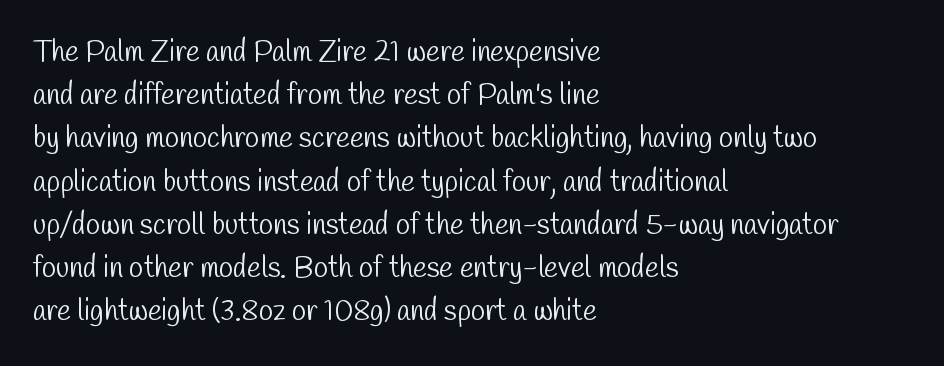
The rendering uses natural spacing where letterforms have individual widths. Nobody touched the tracking dial on this one. Every row of glyphs begins at an identical x-position on the left. The font family rendered here belongs to the sans-serif group.
